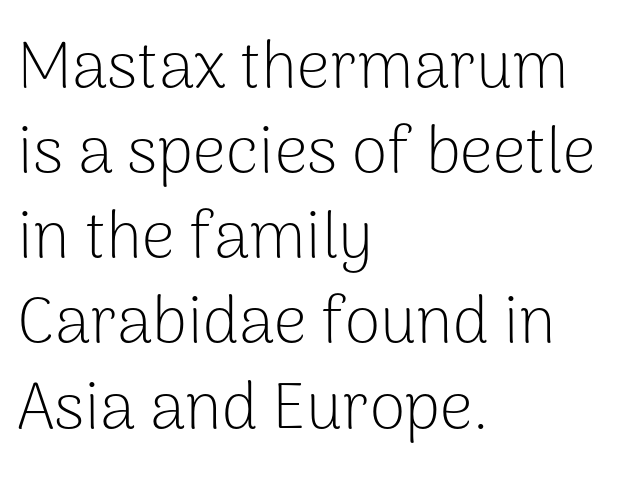
Q: Is the text bold? A: No.
Q: Is the text italic (slanted)? A: No, it is upright.
Q: Is the typeface a serif or a sans-serif typeface? A: Sans-serif.
Q: Is the text underlined? A: No.
Q: How is the paragraph aligned? A: Left-aligned.
Q: Is the spacing between letters normal or unusually wide? A: Normal.
Q: Is the spacing between lines tight, normal or loose? A: Normal.
Q: Width (condensed, normal, or wide)? A: Normal.
Q: Stroke contrast? A: Low.
Q: x-height? A: Medium.
Q: Monospaced? A: No.
